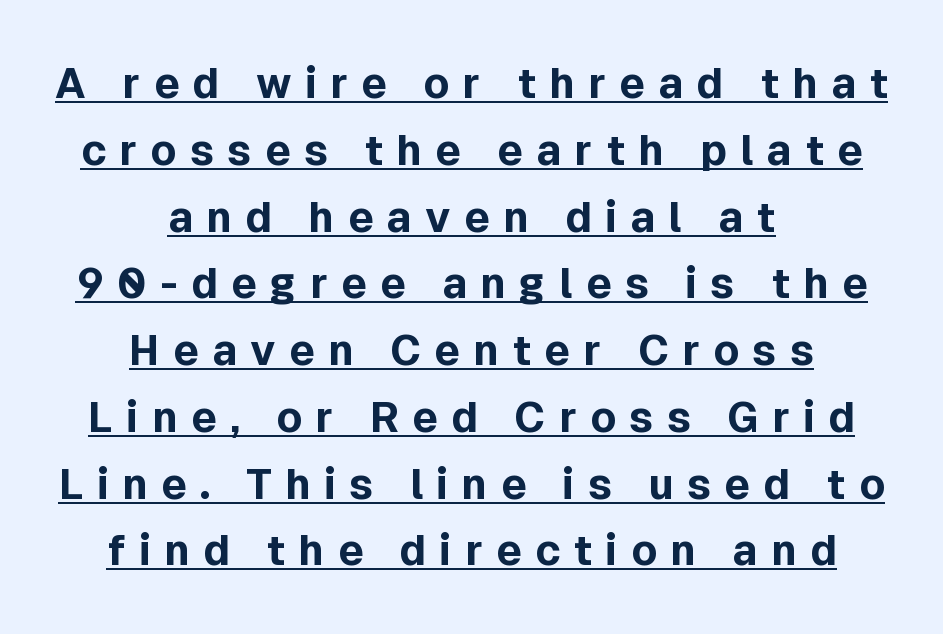
Does the type have serifs? No, each stem ends abruptly. Is there an underline? Yes — a line sits under the letters. The line texture is sparse and dotted thanks to wide tracking. Note the varied advance widths — an 'i' is clearly narrower than an 'm'. Posture: straight, roman, zero tilt.
